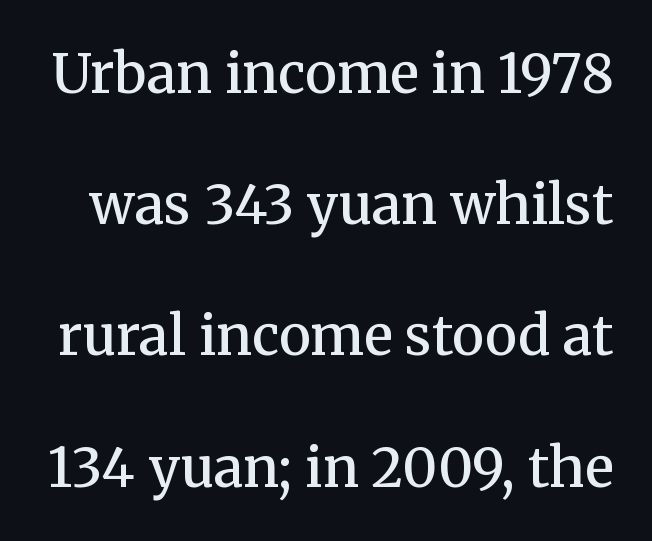
The image shows 54 px semibold serif type, upright; set loose line spacing (2.43x), normal letter spacing, not underlined; medium stroke contrast and a medium x-height.
